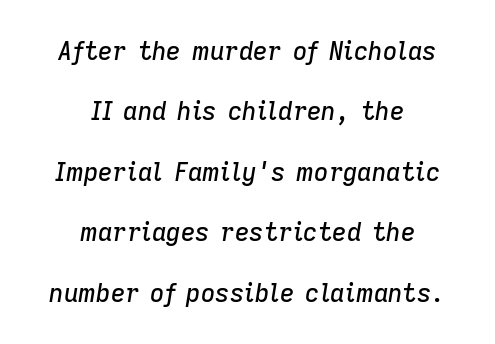
{"italic": "yes", "lean": "right", "slant_degrees": 9, "underline": "no", "align": "center", "line_spacing": "loose", "line_spacing_ratio": 2.42, "letter_spacing": "normal", "letter_spacing_em": 0.0, "glyph_px": 25}
